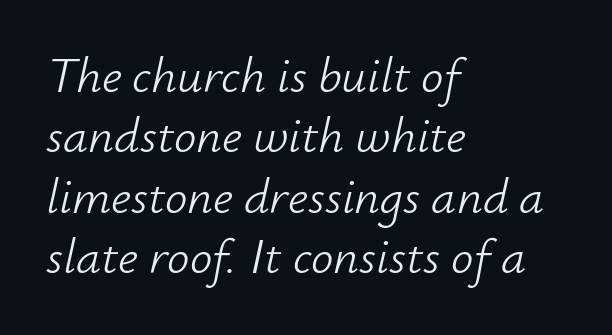
{"italic": "yes", "lean": "right", "slant_degrees": 12, "bold": "no", "weight": "light", "width": "normal", "stroke_contrast": "low", "x_height": "small", "monospaced": "no", "underline": "no", "align": "left", "line_spacing_ratio": 1.21, "letter_spacing": "normal", "letter_spacing_em": 0.0, "glyph_px": 50}
